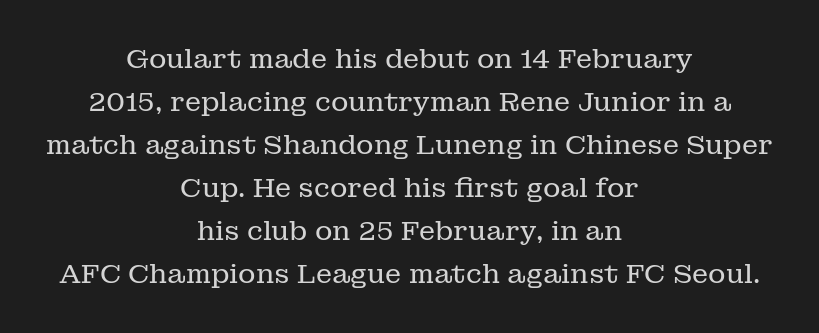
The image shows 27 px text type, upright; set centered, normal line spacing (1.59x), normal letter spacing, not underlined.
